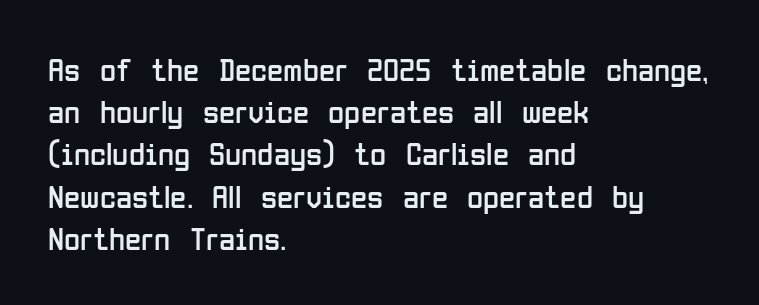
Q: Is the text bold? A: No.
Q: Is the text italic (slanted)? A: No, it is upright.
Q: Is the typeface a serif or a sans-serif typeface? A: Sans-serif.
Q: Is the text underlined? A: No.
Q: How is the paragraph aligned? A: Left-aligned.
Q: Is the spacing between letters normal or unusually wide? A: Normal.
Q: Is the spacing between lines tight, normal or loose? A: Normal.
Q: Width (condensed, normal, or wide)? A: Condensed.
Q: Stroke contrast? A: Low.
Q: x-height? A: Medium.
Q: Monospaced? A: No.
